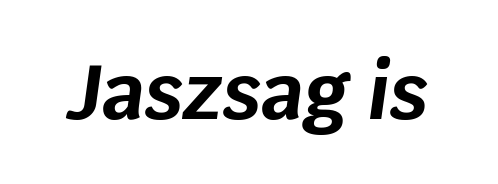
{"italic": "yes", "lean": "right", "slant_degrees": 8, "bold": "yes", "weight": "bold", "width": "normal", "stroke_contrast": "low", "x_height": "large", "monospaced": "no", "underline": "no", "letter_spacing": "normal", "letter_spacing_em": 0.0, "glyph_px": 76}
